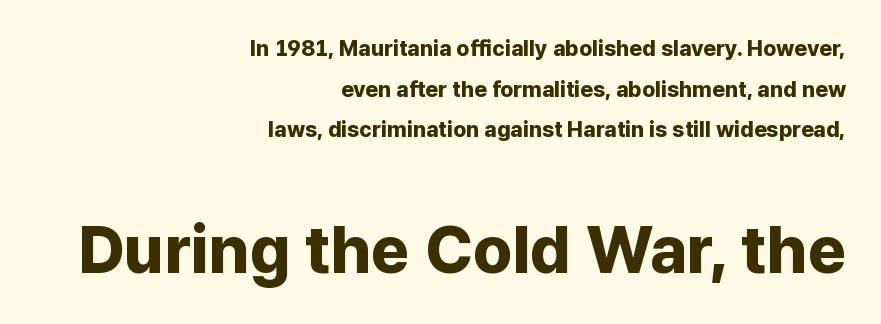
{"serif": "no", "italic": "no", "bold": "yes", "weight": "bold", "width": "normal", "stroke_contrast": "low", "x_height": "medium", "monospaced": "no", "underline": "no", "align": "right", "line_spacing_ratio": 1.85, "letter_spacing": "normal", "letter_spacing_em": 0.0, "larger_block": "second", "size_ratio": 3.0, "glyph_px": 66}
